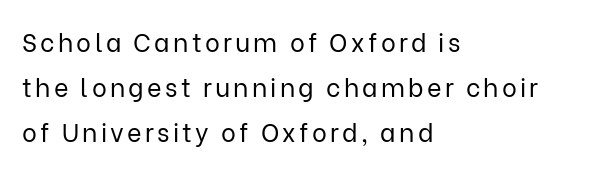
No word sits above an underline. The font's upright variant was chosen for this text. Stems here are at most as thick as an everyday book face. The paragraph shown leans on its left margin.
